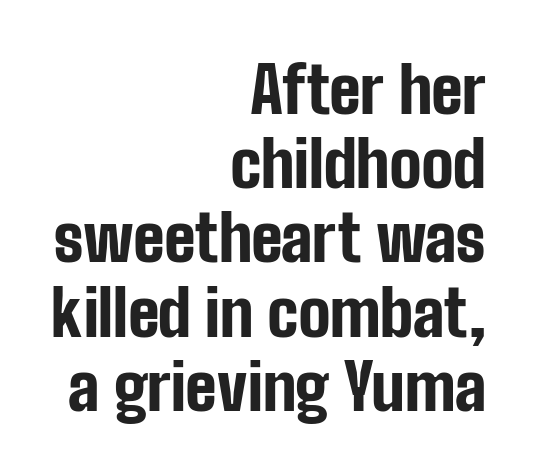
Q: Is the text bold? A: Yes.
Q: Is the text italic (slanted)? A: No, it is upright.
Q: Is the typeface a serif or a sans-serif typeface? A: Sans-serif.
Q: Is the text underlined? A: No.
Q: How is the paragraph aligned? A: Right-aligned.
Q: Is the spacing between letters normal or unusually wide? A: Normal.
Q: Width (condensed, normal, or wide)? A: Condensed.
Q: Stroke contrast? A: Low.
Q: x-height? A: Medium.
Q: Monospaced? A: No.
